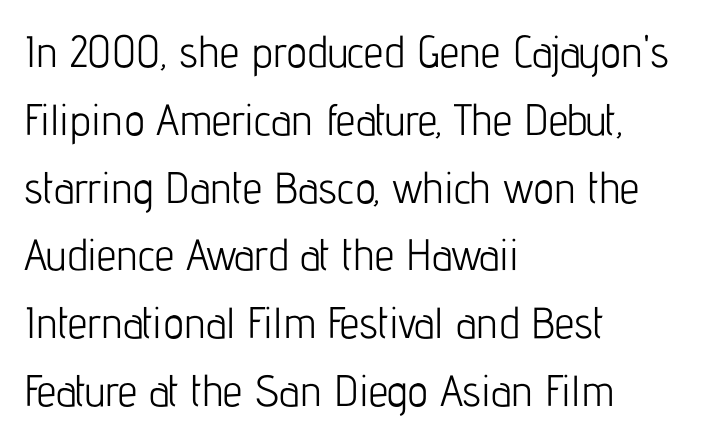
The tracking reads as untouched default to a designer's eye. Is this a sans? Yes — the strokes have no serifs. Summary of vertical rhythm: regular, with standard interline spacing. Any mark beneath the type? The region is blank. Proportional: the letters do not fall into vertical columns.
